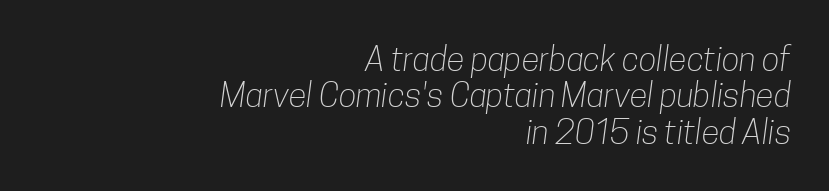
Think of a printed novel: that variable character pitch is what you see here. Tightly led — the rows are bunched. Is the stroke heavy? The answer is a plain regular-or-lighter. The baseline area is clear.
